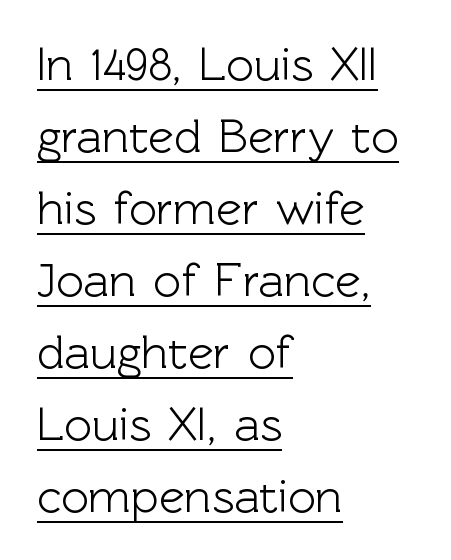
{"serif": "no", "italic": "no", "width": "normal", "x_height": "medium", "monospaced": "no", "underline": "yes", "align": "left", "line_spacing": "normal", "line_spacing_ratio": 1.5, "letter_spacing": "normal", "letter_spacing_em": 0.0, "glyph_px": 48}
